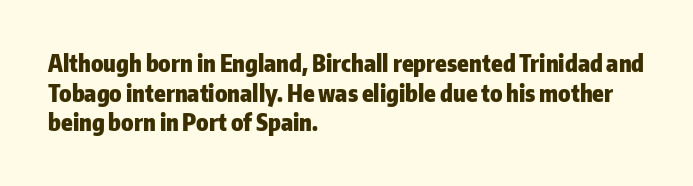
{"italic": "no", "bold": "yes", "underline": "no", "align": "left", "line_spacing": "normal", "line_spacing_ratio": 1.29, "letter_spacing": "normal", "letter_spacing_em": 0.0, "glyph_px": 23}
